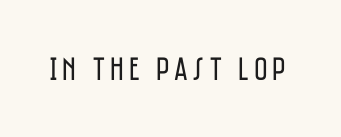
Q: Is the text bold? A: No.
Q: Is the text italic (slanted)? A: No, it is upright.
Q: Is the typeface a serif or a sans-serif typeface? A: Sans-serif.
Q: Is the text underlined? A: No.
Q: Width (condensed, normal, or wide)? A: Condensed.
Q: Stroke contrast? A: Low.
Q: x-height? A: Large.
Q: Monospaced? A: No.
